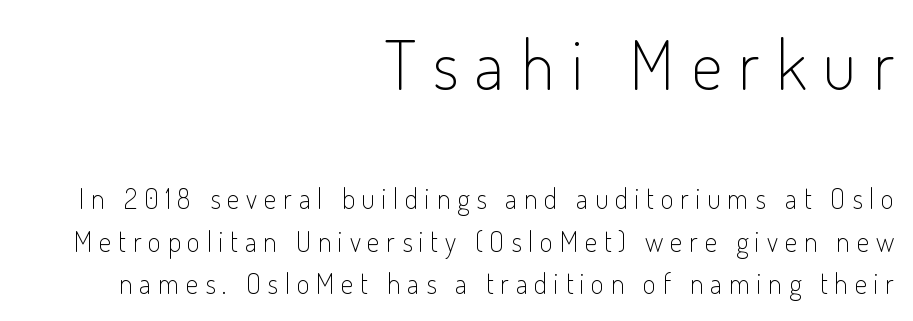
{"serif": "no", "italic": "no", "bold": "no", "weight": "light", "width": "condensed", "stroke_contrast": "low", "x_height": "small", "monospaced": "no", "underline": "no", "align": "right", "line_spacing": "normal", "line_spacing_ratio": 1.53, "letter_spacing": "wide", "letter_spacing_em": 0.24, "larger_block": "first", "size_ratio": 2.46, "glyph_px": 69}
